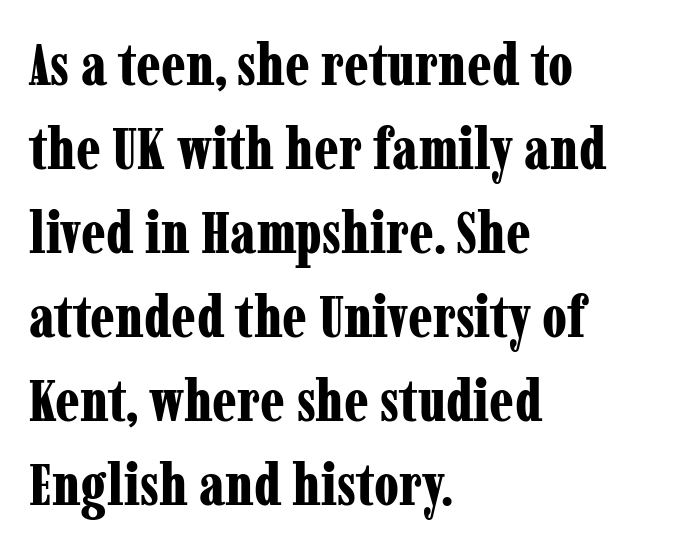
The image shows 58 px bold, condensed serif type, upright; set left-aligned, normal line spacing (1.45x), normal letter spacing, not underlined; low stroke contrast and a medium x-height.
